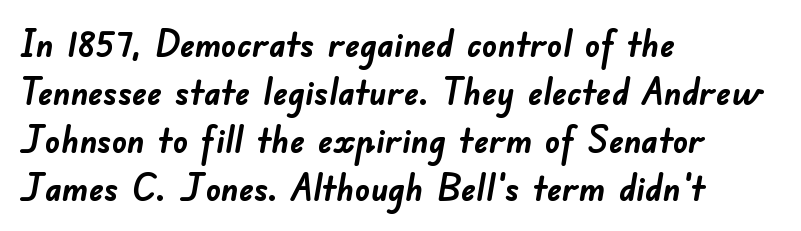
{"serif": "no", "bold": "yes", "weight": "semibold", "width": "normal", "stroke_contrast": "low", "x_height": "small", "monospaced": "no", "underline": "no", "align": "left", "line_spacing": "normal", "line_spacing_ratio": 1.3, "letter_spacing": "normal", "letter_spacing_em": 0.0, "glyph_px": 37}
